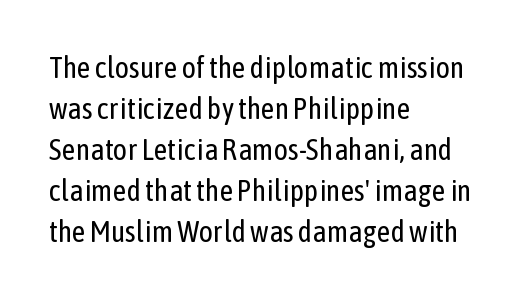
The image shows 30 px regular-weight, condensed sans-serif type, upright; set left-aligned, normal line spacing (1.37x), normal letter spacing, not underlined; low stroke contrast and a medium x-height.
